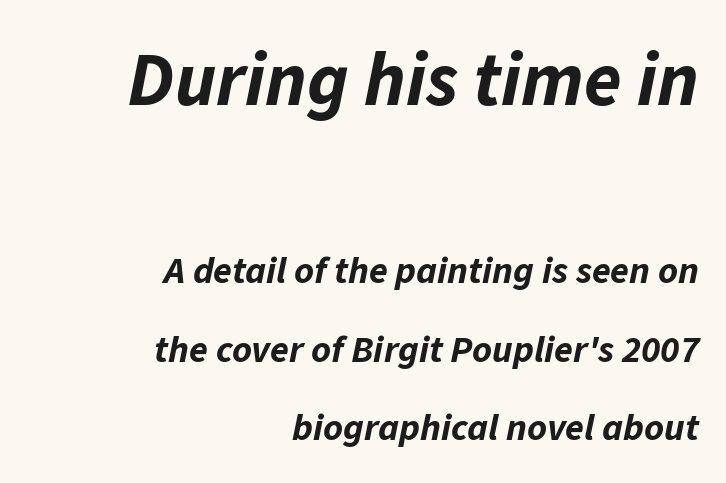
Q: Is the text bold? A: Yes.
Q: Is the text italic (slanted)? A: Yes, it leans right by about 11 degrees.
Q: Is the text underlined? A: No.
Q: How is the paragraph aligned? A: Right-aligned.
Q: Is the spacing between letters normal or unusually wide? A: Normal.
Q: Is the spacing between lines tight, normal or loose? A: Loose.
Q: Which block of text is set in a larger size, the first (top) or the second (bottom)? A: The first (top) one.
Q: Width (condensed, normal, or wide)? A: Normal.
Q: Stroke contrast? A: Low.
Q: x-height? A: Medium.
Q: Monospaced? A: No.
